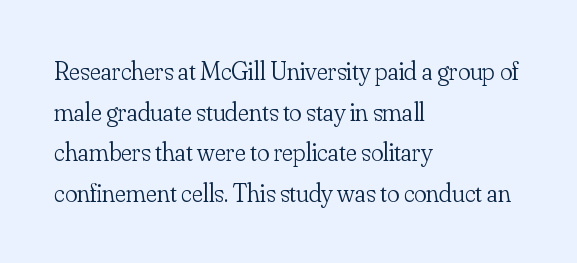
Q: Is the text bold? A: No.
Q: Is the text italic (slanted)? A: No, it is upright.
Q: Is the text underlined? A: No.
Q: How is the paragraph aligned? A: Left-aligned.
Q: Is the spacing between letters normal or unusually wide? A: Normal.
Q: Is the spacing between lines tight, normal or loose? A: Normal.
